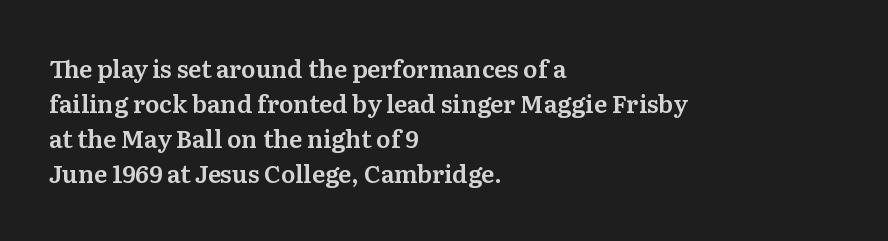
Q: Is the text italic (slanted)? A: No, it is upright.
Q: Is the text underlined? A: No.
Q: How is the paragraph aligned? A: Left-aligned.
Q: Is the spacing between letters normal or unusually wide? A: Normal.
Q: Is the spacing between lines tight, normal or loose? A: Normal.
